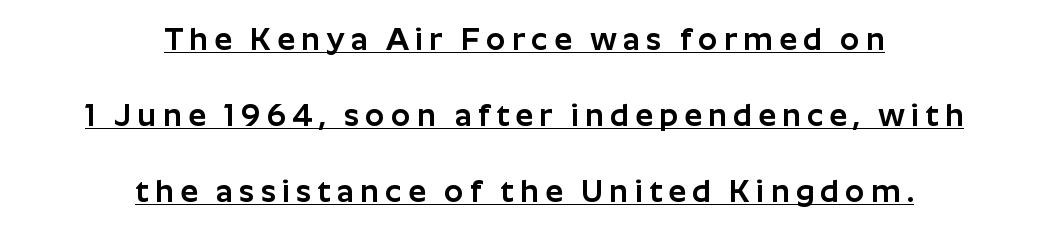
Q: Is the text italic (slanted)? A: No, it is upright.
Q: Is the typeface a serif or a sans-serif typeface? A: Sans-serif.
Q: Is the text underlined? A: Yes.
Q: How is the paragraph aligned? A: Centered.
Q: Is the spacing between letters normal or unusually wide? A: Unusually wide.
Q: Is the spacing between lines tight, normal or loose? A: Loose.
Q: Width (condensed, normal, or wide)? A: Normal.
Q: Stroke contrast? A: Low.
Q: x-height? A: Medium.
Q: Monospaced? A: No.
